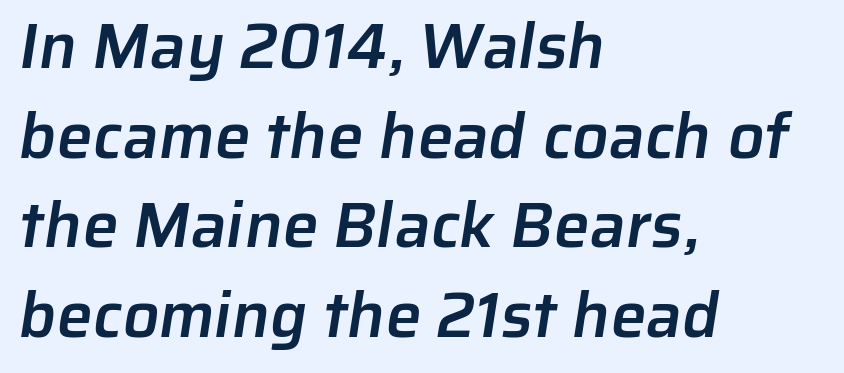
{"serif": "no", "bold": "semi", "weight": "semibold", "width": "normal", "stroke_contrast": "low", "x_height": "medium", "monospaced": "no", "underline": "no", "align": "left", "line_spacing": "normal", "line_spacing_ratio": 1.4, "letter_spacing": "normal", "letter_spacing_em": 0.0, "glyph_px": 64}
